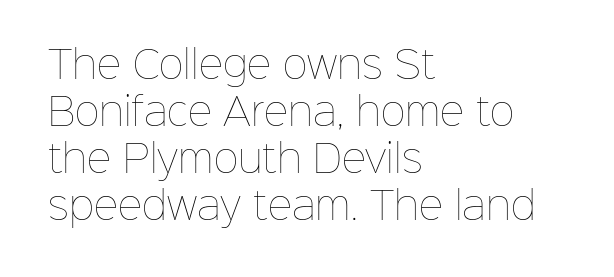
The letters look calm and open, with moderate or lighter stems. Varying glyph widths throughout — classic text-font behaviour. Here the glyphs are tracked normally, forming tight word shapes. The font's upright variant was chosen for this text.
